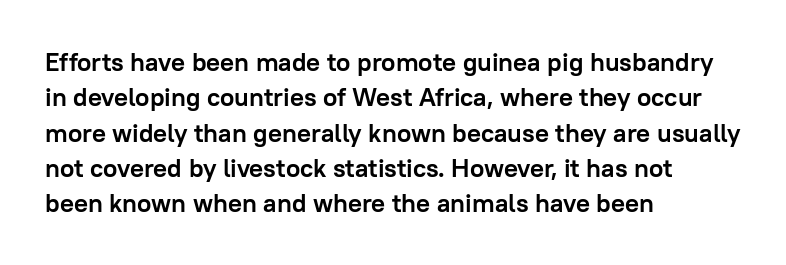
Normally led — the rows are evenly, conventionally spaced. A roman cut, with each character standing at attention. The gaps between neighbouring characters are ordinary and unremarkable. The words here are not underlined. Left-aligned paragraph, ragged on the right. The typesetting leans heavy: a genuine bold.
